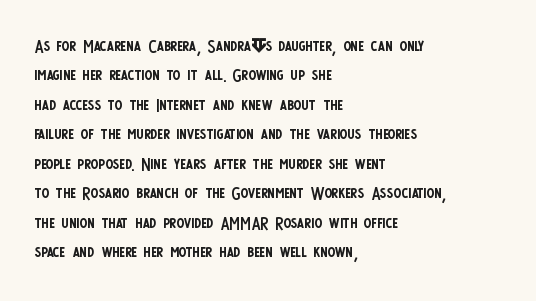
Q: Is the text bold? A: No.
Q: Is the text italic (slanted)? A: No, it is upright.
Q: Is the text underlined? A: No.
Q: How is the paragraph aligned? A: Left-aligned.
Q: Is the spacing between letters normal or unusually wide? A: Normal.
Q: Is the spacing between lines tight, normal or loose? A: Normal.
